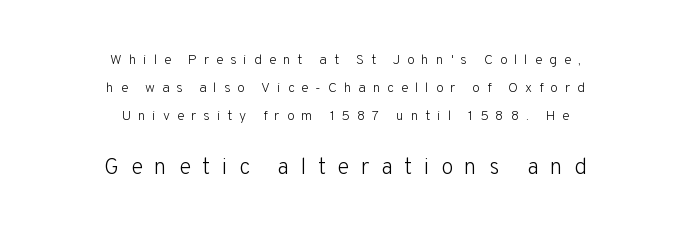
The image shows 23 px text type, upright; set centered, loose line spacing (2.0x), unusually wide letter spacing (+0.49 em), not underlined; the second (bottom) block is 1.64x larger.
